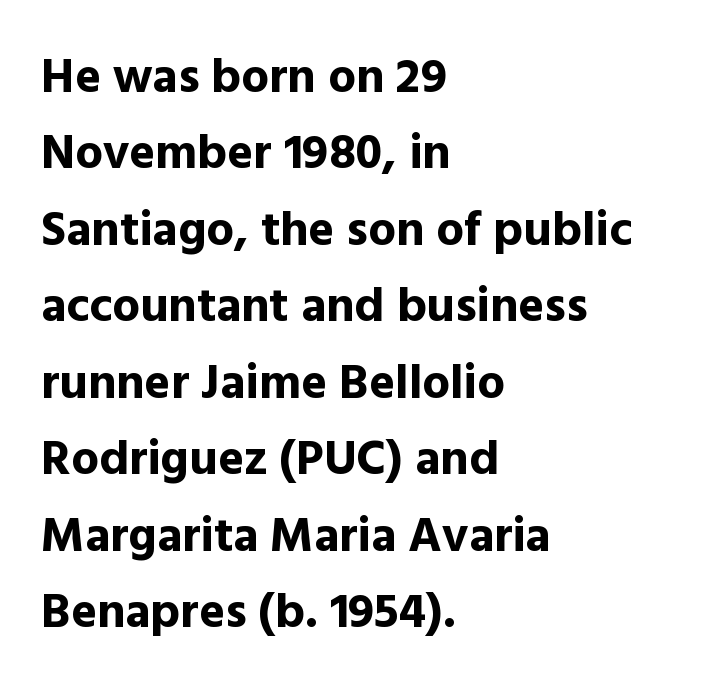
Q: Is the text bold? A: Yes.
Q: Is the text italic (slanted)? A: No, it is upright.
Q: Is the typeface a serif or a sans-serif typeface? A: Sans-serif.
Q: Is the text underlined? A: No.
Q: How is the paragraph aligned? A: Left-aligned.
Q: Is the spacing between letters normal or unusually wide? A: Normal.
Q: Is the spacing between lines tight, normal or loose? A: Normal.
Q: Width (condensed, normal, or wide)? A: Normal.
Q: x-height? A: Medium.
Q: Monospaced? A: No.
